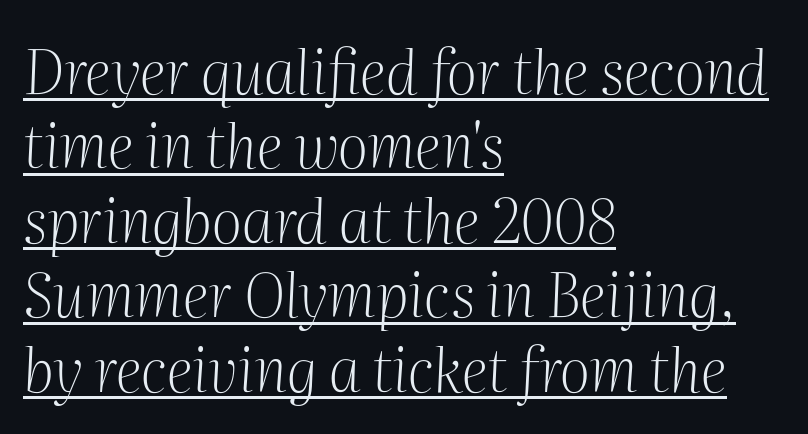
The type family on display is of the serif kind. Yep, that's italic — everything's leaning. One-word summary of the alignment: left. This rendering leaves character spacing at its baseline value. Counters stay open thanks to moderate or lighter strokes.
